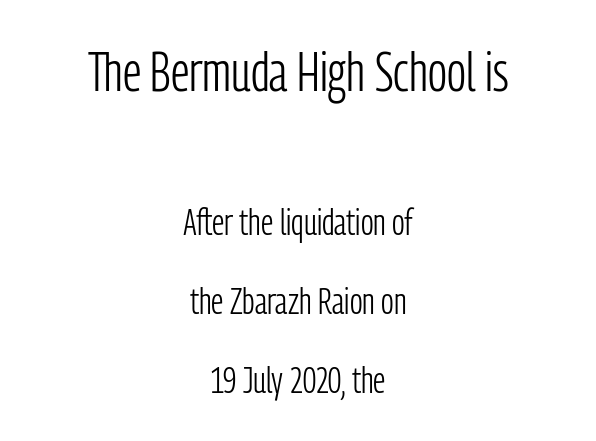
Q: Is the text bold? A: No.
Q: Is the text italic (slanted)? A: No, it is upright.
Q: Is the typeface a serif or a sans-serif typeface? A: Sans-serif.
Q: Is the text underlined? A: No.
Q: How is the paragraph aligned? A: Centered.
Q: Is the spacing between letters normal or unusually wide? A: Normal.
Q: Is the spacing between lines tight, normal or loose? A: Loose.
Q: Which block of text is set in a larger size, the first (top) or the second (bottom)? A: The first (top) one.
Q: Width (condensed, normal, or wide)? A: Condensed.
Q: Stroke contrast? A: Low.
Q: x-height? A: Medium.
Q: Monospaced? A: No.
